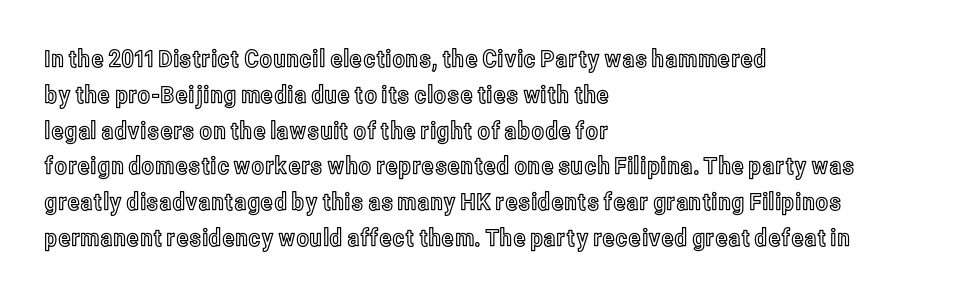
The image shows 24 px text type, upright; set left-aligned, normal line spacing (1.49x), normal letter spacing, not underlined.
